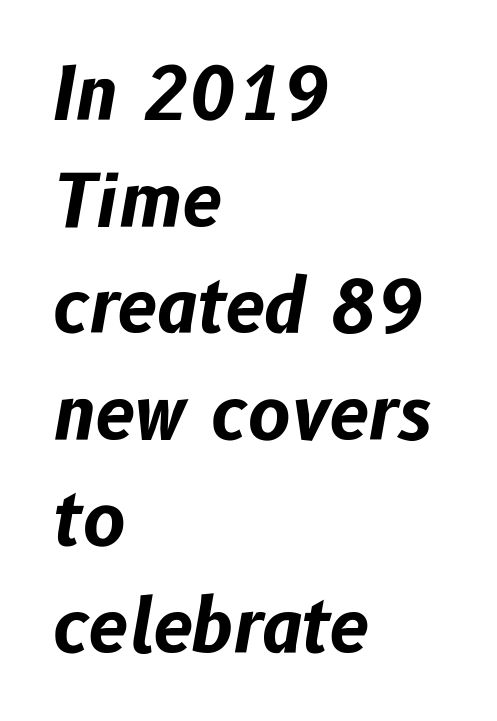
The passage shown is typed in a proportional face where columns would drift. Baseline-to-baseline distance is the conventional proportion of letter height. The glyphs have the mass of a bold cut. The face used here has a pronounced slope to its letters. Only glyphs here, with clear space below each row.
